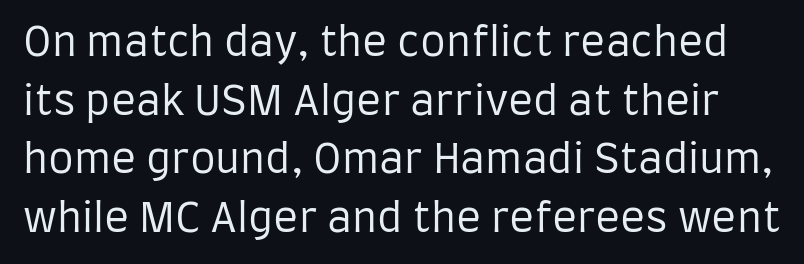
Q: Is the text bold? A: No.
Q: Is the text italic (slanted)? A: No, it is upright.
Q: Is the typeface a serif or a sans-serif typeface? A: Sans-serif.
Q: Is the text underlined? A: No.
Q: Is the spacing between letters normal or unusually wide? A: Normal.
Q: Is the spacing between lines tight, normal or loose? A: Normal.
Q: Width (condensed, normal, or wide)? A: Condensed.
Q: Stroke contrast? A: Low.
Q: x-height? A: Large.
Q: Monospaced? A: No.
